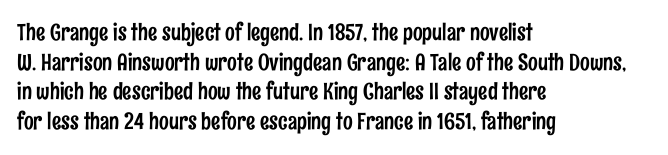
The image shows 23 px text type, upright; set left-aligned, normal line spacing (1.29x), normal letter spacing, not underlined.
